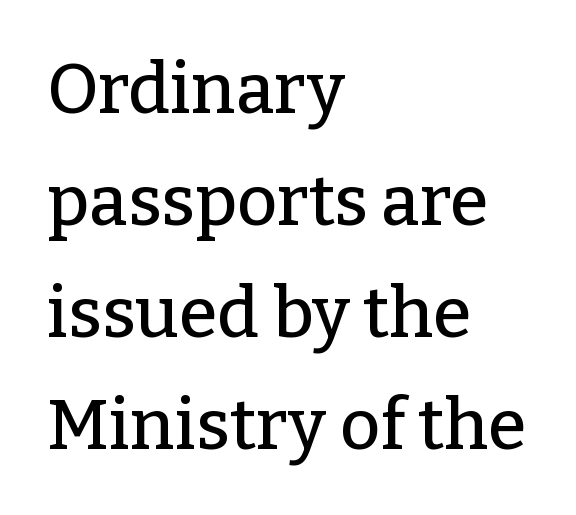
The image shows 70 px serif type, upright; set left-aligned, normal line spacing (1.6x), normal letter spacing, not underlined; low stroke contrast and a medium x-height.
